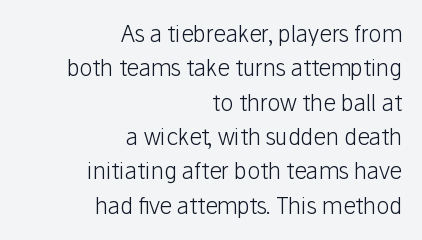
Tall strokes in this sample are plumb rather than angled. The passage is arranged like a letterhead date or caption credit — flush right. The typesetting does not lean heavy: it is not bold. Compared with typical paragraphs, the rows here are spaced about the same. A typesetter would call this zero additional tracking. The specimen omits any rule beneath the text block's lines.
